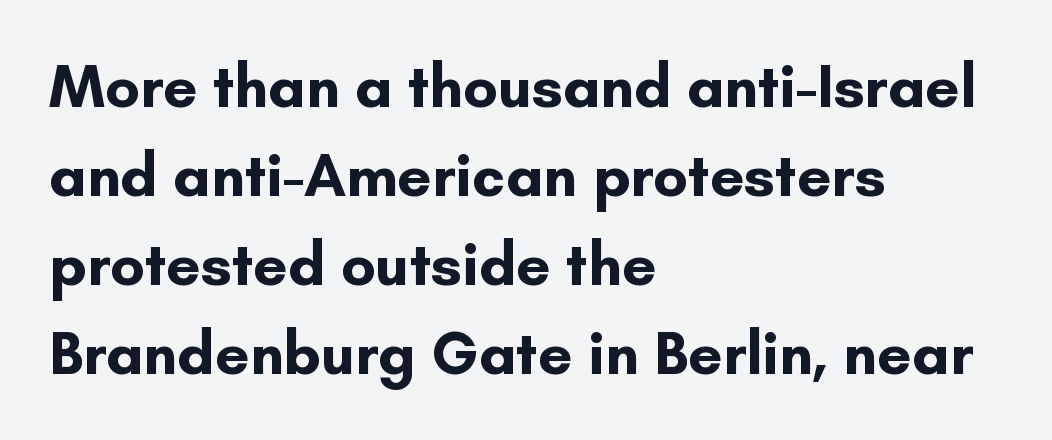
The image shows 61 px bold sans-serif type, upright; set left-aligned, normal line spacing (1.46x), normal letter spacing, not underlined; low stroke contrast and a small x-height.
